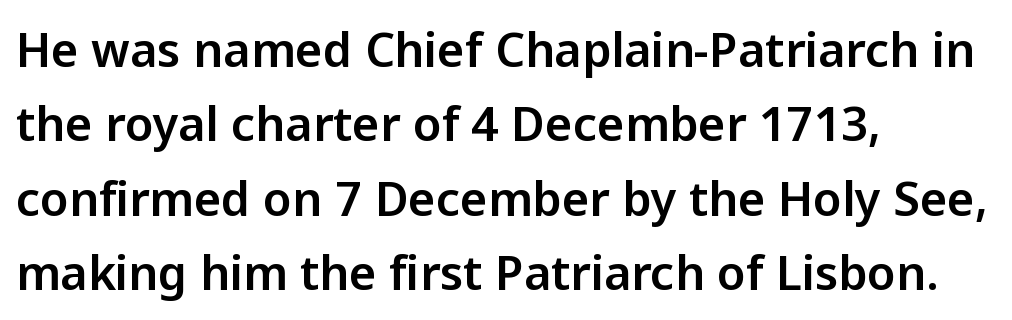
These lines are set flush left with a ragged right edge. This sample has the flowing, uneven cadence of proportional lettering. Each word holds together tightly as a unit, with standard inter-letter gaps. Descender tails drop into unmarked territory.
